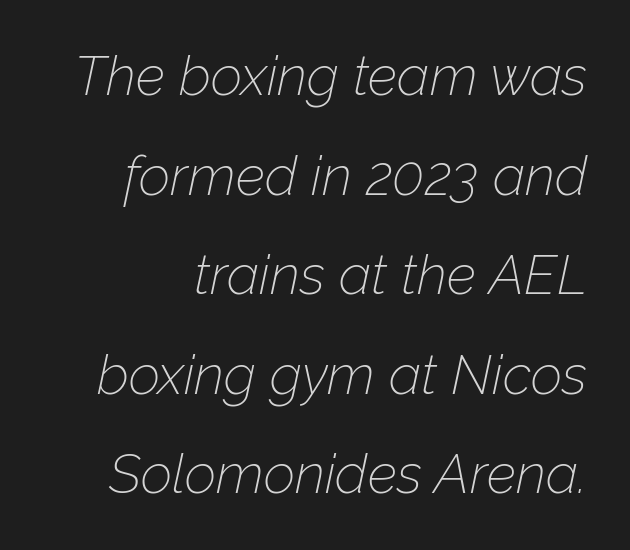
Q: Is the text bold? A: No.
Q: Is the text italic (slanted)? A: Yes, it leans right by about 12 degrees.
Q: Is the text underlined? A: No.
Q: Is the spacing between letters normal or unusually wide? A: Normal.
Q: Width (condensed, normal, or wide)? A: Normal.
Q: Stroke contrast? A: Low.
Q: x-height? A: Medium.
Q: Monospaced? A: No.
